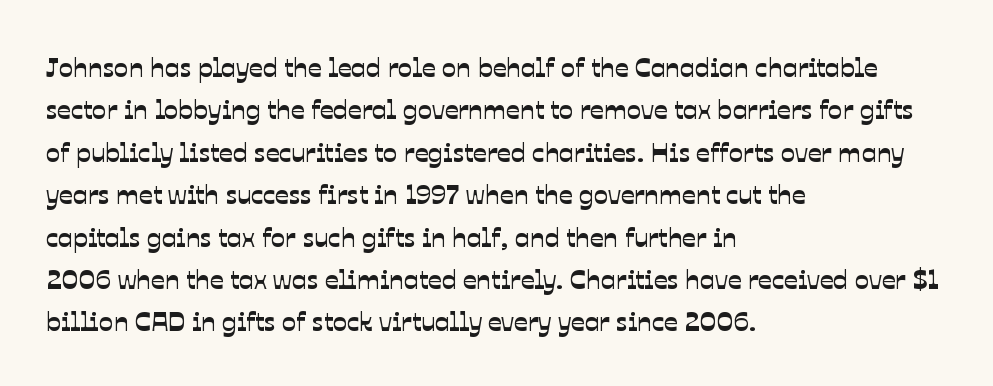
The compositor pushed each line to the left boundary. The passage shown stacks its lines at a standard gap. You could call the tracking neutral — neither tight nor loose. The string is rendered with underlining switched off.
